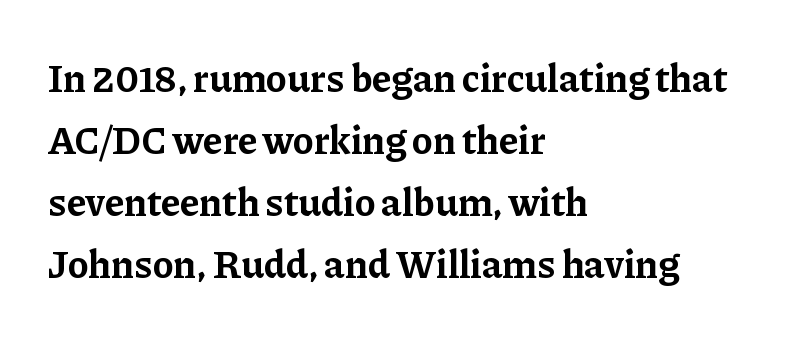
Check the space under the baseline: it is left empty. The specimen reads as upright at a glance. How heavy is the stroke? Heavy — this is a bold. A typesetter would label this face a serif. Character widths vary here, with narrow letters taking less room than wide ones. Evenly set lines give the paragraph a standard silhouette.
